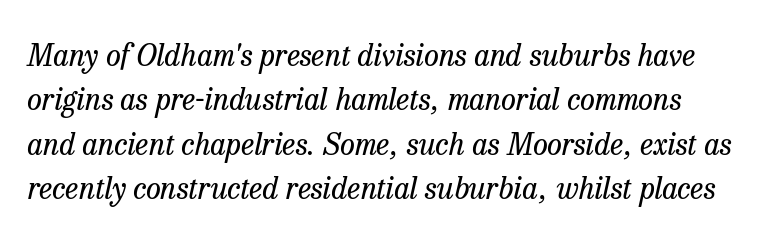
{"serif": "yes", "italic": "yes", "lean": "right", "slant_degrees": 13, "bold": "no", "weight": "regular", "width": "normal", "stroke_contrast": "low", "x_height": "medium", "monospaced": "no", "underline": "no", "line_spacing": "normal", "line_spacing_ratio": 1.48, "letter_spacing": "normal", "letter_spacing_em": 0.0, "glyph_px": 30}
